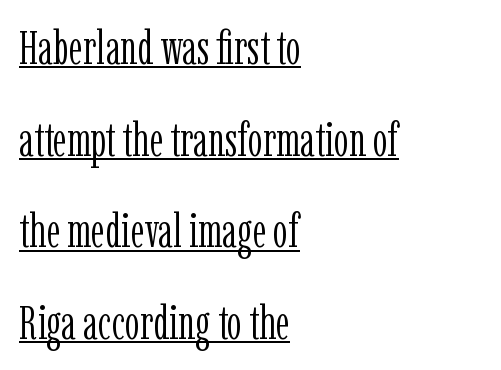
The image shows 47 px light, condensed serif type, upright; set left-aligned, loose line spacing (1.95x), normal letter spacing, underlined; low stroke contrast and a medium x-height.
